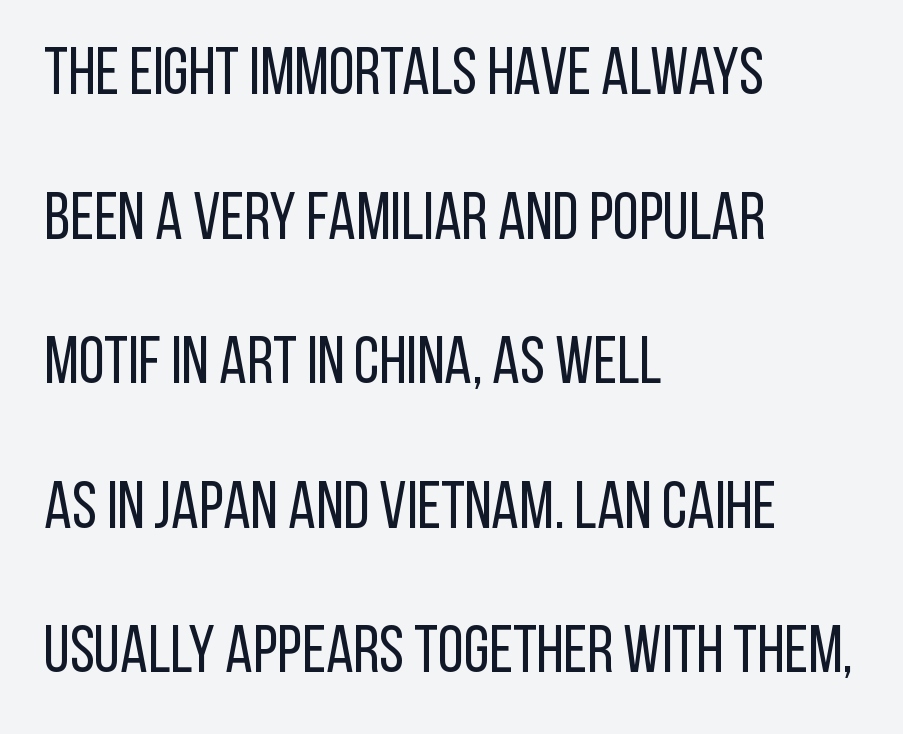
The image shows 66 px regular-weight, condensed sans-serif type, upright; set left-aligned, loose line spacing (2.19x), normal letter spacing, not underlined; low stroke contrast and a large x-height.
